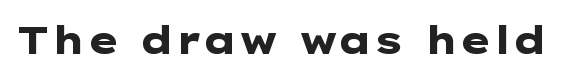
Look at the bottom of the vertical strokes: they stop flat, with no serifs. In terms of posture, this sample is upright. Underlining? Definitely not there. Here the glyphs are tracked normally, forming tight word shapes. The rendering uses a bold face; every stroke is thick and dark.
